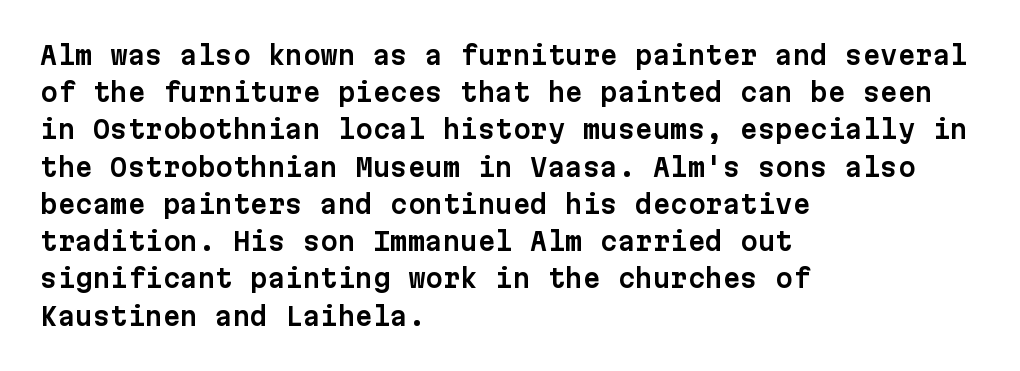
Designer's note — italics off, roman on. Compared with typical paragraphs, the rows here are spaced about the same. No word sits above an underline. Left-aligned paragraph, ragged on the right. This sample uses plain, unmodified letter spacing.
